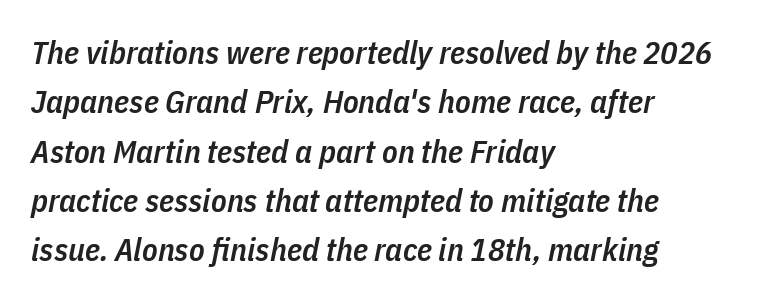
The image shows 32 px semibold, condensed type, italic (leaning right); set left-aligned, normal line spacing (1.54x), normal letter spacing, not underlined; low stroke contrast and a medium x-height.
